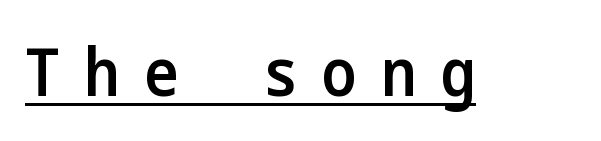
{"serif": "no", "italic": "no", "bold": "semi", "weight": "semibold", "width": "condensed", "stroke_contrast": "low", "x_height": "medium", "underline": "yes", "letter_spacing": "wide", "letter_spacing_em": 0.37, "glyph_px": 66}
